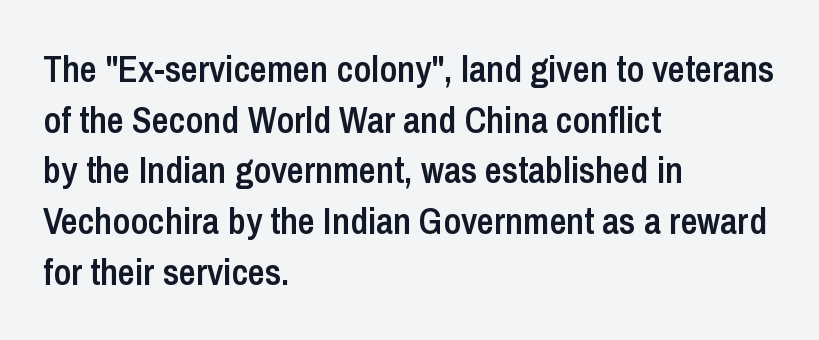
Casual observation: everything's shoved over to the left. Is this a fixed-width face? No — the glyphs have proportional, varying widths. The gaps between neighbouring characters are ordinary and unremarkable. Summary of weight: moderately heavy, a semibold. The passage shown is typeset with a sans-serif family. Interline gaps are of average width in this sample.
